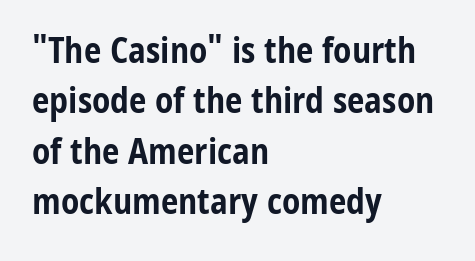
Q: Is the text bold? A: Yes.
Q: Is the text italic (slanted)? A: No, it is upright.
Q: Is the typeface a serif or a sans-serif typeface? A: Sans-serif.
Q: Is the text underlined? A: No.
Q: How is the paragraph aligned? A: Left-aligned.
Q: Is the spacing between letters normal or unusually wide? A: Normal.
Q: Is the spacing between lines tight, normal or loose? A: Normal.
Q: Width (condensed, normal, or wide)? A: Condensed.
Q: Stroke contrast? A: Low.
Q: x-height? A: Medium.
Q: Monospaced? A: No.
